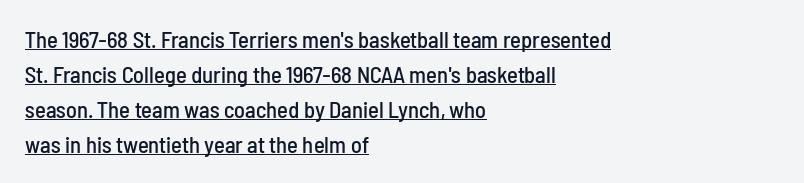
A continuous stroke trails under the words, as in a hyperlink. When letters stand straight like this, we call the style roman or upright. Layout note: lines flush left. Words appear dense and cohesive because spacing is normal. Compared with typical paragraphs, the rows here are spaced about the same.
